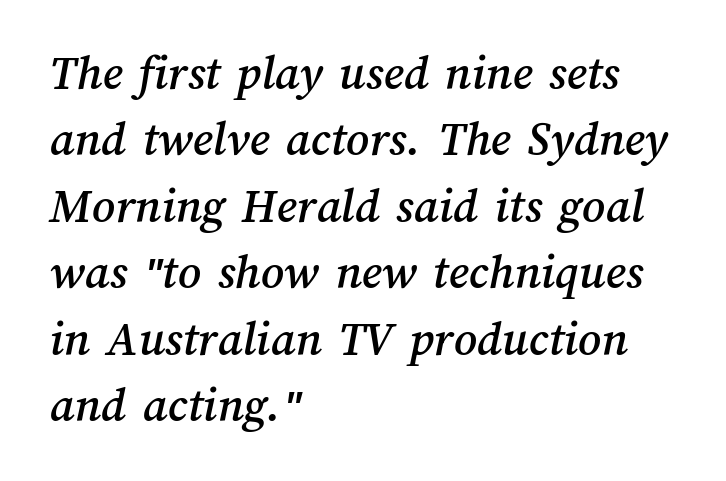
Vertically, the passage feels balanced, rows spaced as you'd expect. Clear beneath every line of the passage. The passage shown is typed in a proportional face where columns would drift. Is the letter spacing exaggerated? No — it looks like the ordinary default. This sample is left-justified, so line endings fall wherever the words run out.
